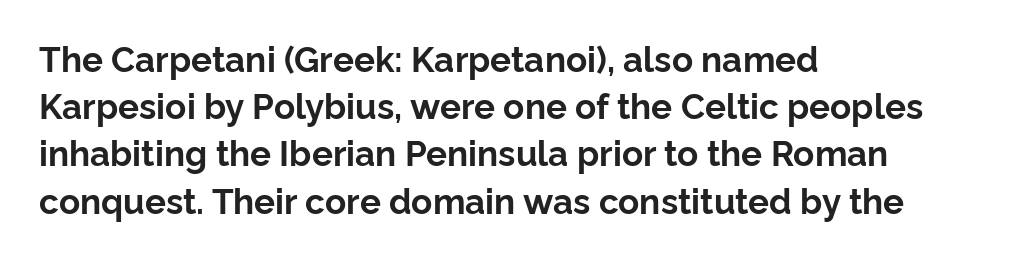
Q: Is the text bold? A: Yes.
Q: Is the text italic (slanted)? A: No, it is upright.
Q: Is the typeface a serif or a sans-serif typeface? A: Sans-serif.
Q: Is the text underlined? A: No.
Q: How is the paragraph aligned? A: Left-aligned.
Q: Is the spacing between letters normal or unusually wide? A: Normal.
Q: Is the spacing between lines tight, normal or loose? A: Normal.
Q: Width (condensed, normal, or wide)? A: Normal.
Q: Stroke contrast? A: Low.
Q: x-height? A: Medium.
Q: Monospaced? A: No.
